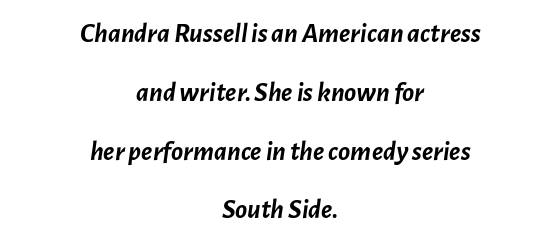
The image shows 28 px semibold type, italic (leaning right); set centered, loose line spacing (2.1x), normal letter spacing, not underlined; low stroke contrast and a medium x-height.
